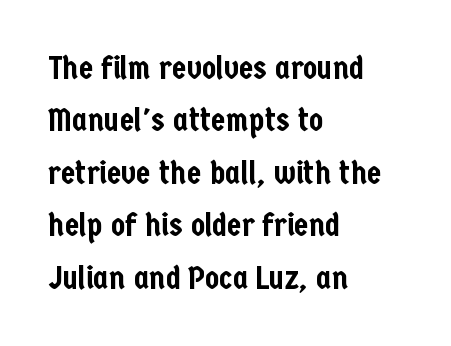
{"serif": "no", "italic": "no", "width": "condensed", "stroke_contrast": "low", "x_height": "medium", "monospaced": "no", "underline": "no", "align": "left", "line_spacing": "normal", "line_spacing_ratio": 1.59, "letter_spacing": "normal", "letter_spacing_em": 0.0, "glyph_px": 33}
